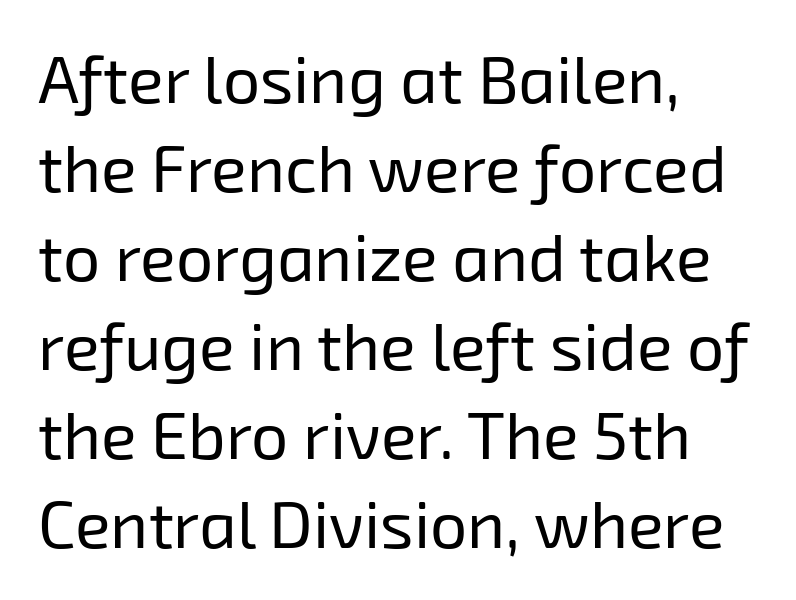
{"serif": "no", "bold": "no", "weight": "regular", "width": "normal", "stroke_contrast": "low", "x_height": "medium", "monospaced": "no", "underline": "no", "align": "left", "line_spacing": "normal", "line_spacing_ratio": 1.35, "letter_spacing": "normal", "letter_spacing_em": 0.0, "glyph_px": 66}
